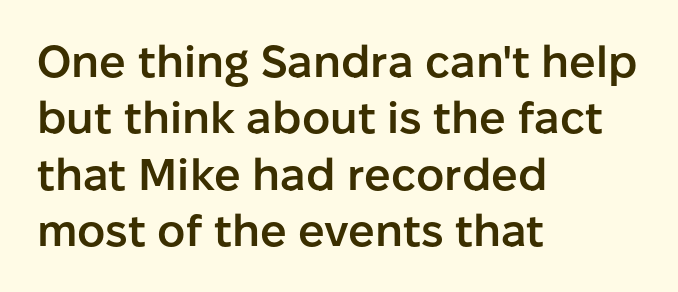
The image shows 44 px semibold sans-serif type, upright; set left-aligned, normal line spacing (1.28x), normal letter spacing, not underlined; low stroke contrast and a medium x-height.
